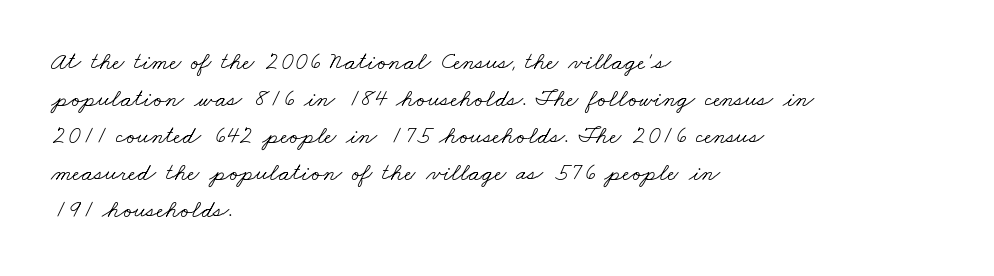
{"bold": "no", "underline": "no", "align": "left", "line_spacing": "normal", "line_spacing_ratio": 1.48, "letter_spacing": "normal", "letter_spacing_em": 0.0, "glyph_px": 25}
